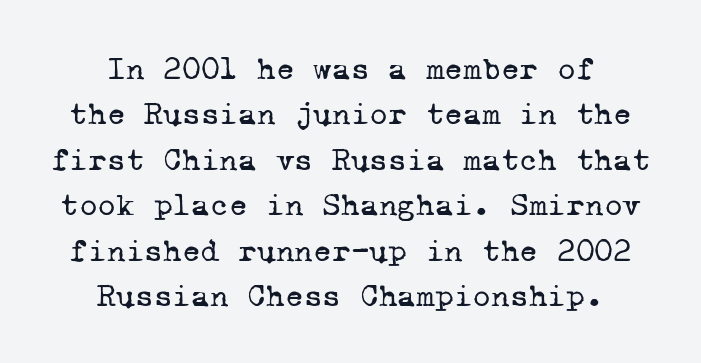
The image shows 32 px regular-weight serif type, monospaced; set centered, normal line spacing (1.42x), normal letter spacing, not underlined; low stroke contrast and a medium x-height.
